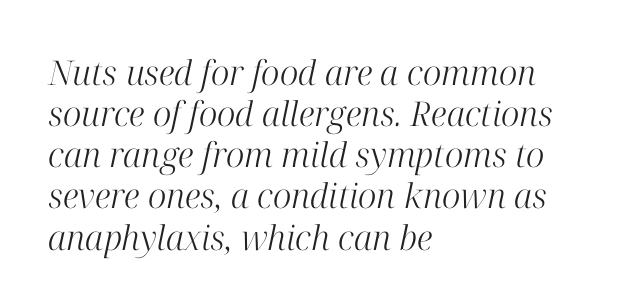
Q: Is the text bold? A: No.
Q: Is the text italic (slanted)? A: Yes, it leans right by about 12 degrees.
Q: Is the typeface a serif or a sans-serif typeface? A: Serif.
Q: Is the text underlined? A: No.
Q: How is the paragraph aligned? A: Left-aligned.
Q: Is the spacing between letters normal or unusually wide? A: Normal.
Q: Width (condensed, normal, or wide)? A: Normal.
Q: Stroke contrast? A: High.
Q: x-height? A: Medium.
Q: Monospaced? A: No.
